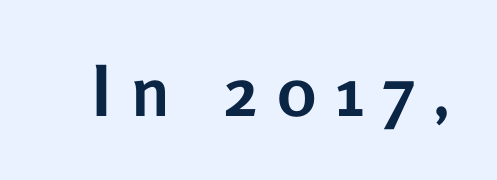
Q: Is the text bold? A: Yes.
Q: Is the text italic (slanted)? A: No, it is upright.
Q: Is the typeface a serif or a sans-serif typeface? A: Sans-serif.
Q: Is the text underlined? A: No.
Q: Is the spacing between letters normal or unusually wide? A: Unusually wide.
Q: Width (condensed, normal, or wide)? A: Normal.
Q: Stroke contrast? A: Low.
Q: x-height? A: Medium.
Q: Monospaced? A: No.
